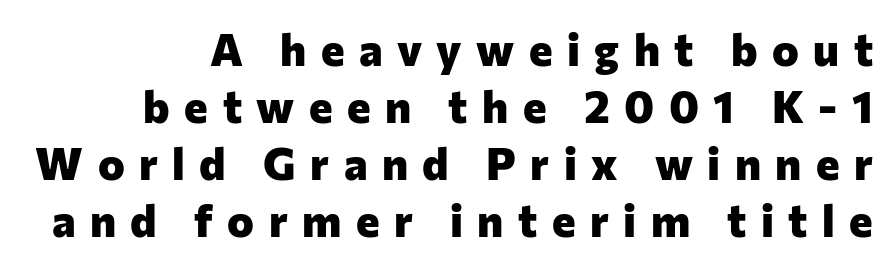
Q: Is the text bold? A: Yes.
Q: Is the text italic (slanted)? A: No, it is upright.
Q: Is the typeface a serif or a sans-serif typeface? A: Sans-serif.
Q: Is the text underlined? A: No.
Q: How is the paragraph aligned? A: Right-aligned.
Q: Is the spacing between letters normal or unusually wide? A: Unusually wide.
Q: Is the spacing between lines tight, normal or loose? A: Normal.
Q: Width (condensed, normal, or wide)? A: Normal.
Q: Stroke contrast? A: Low.
Q: x-height? A: Medium.
Q: Monospaced? A: No.
